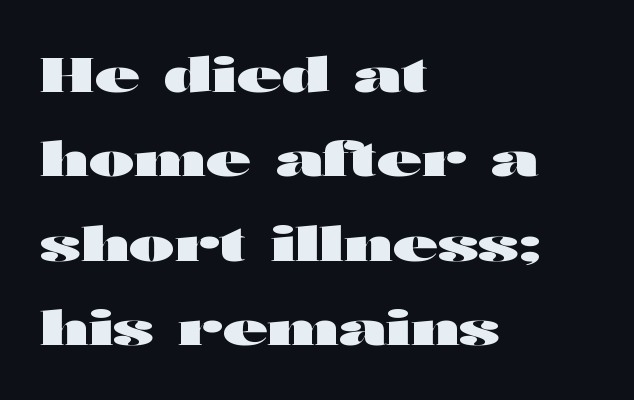
{"italic": "no", "bold": "yes", "weight": "heavy", "width": "wide", "stroke_contrast": "high", "x_height": "medium", "monospaced": "no", "underline": "no", "align": "left", "line_spacing_ratio": 1.72, "letter_spacing": "normal", "letter_spacing_em": 0.0, "glyph_px": 49}
